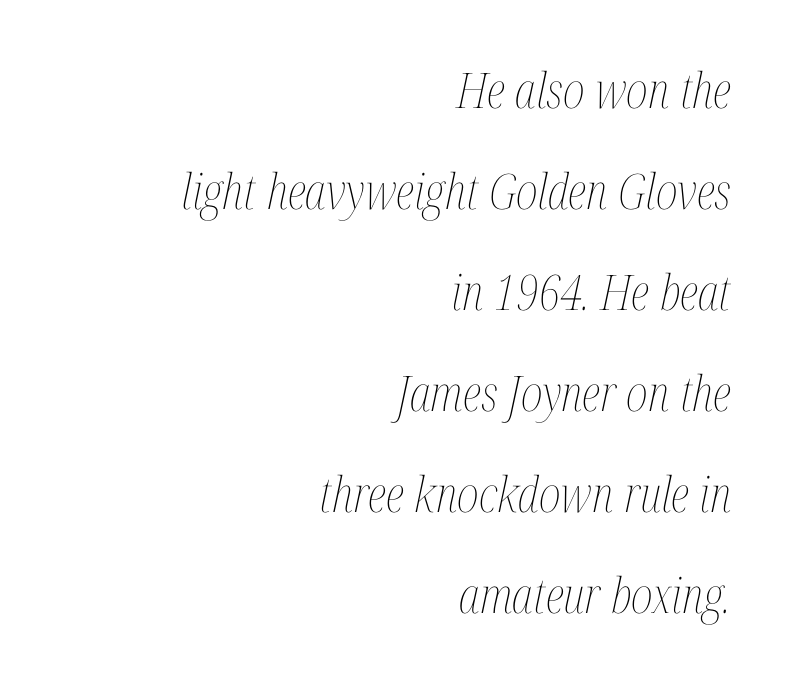
The image shows 49 px thin, condensed type, italic (leaning right); set right-aligned, loose line spacing (2.06x), normal letter spacing, not underlined; medium stroke contrast and a medium x-height.
